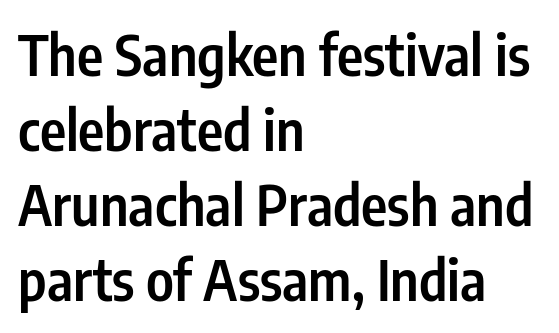
Spacing between characters is what you'd get straight out of the box. Quick note: not italic, upright. Vertical spacing — default. Proportional: the letters do not fall into vertical columns.
